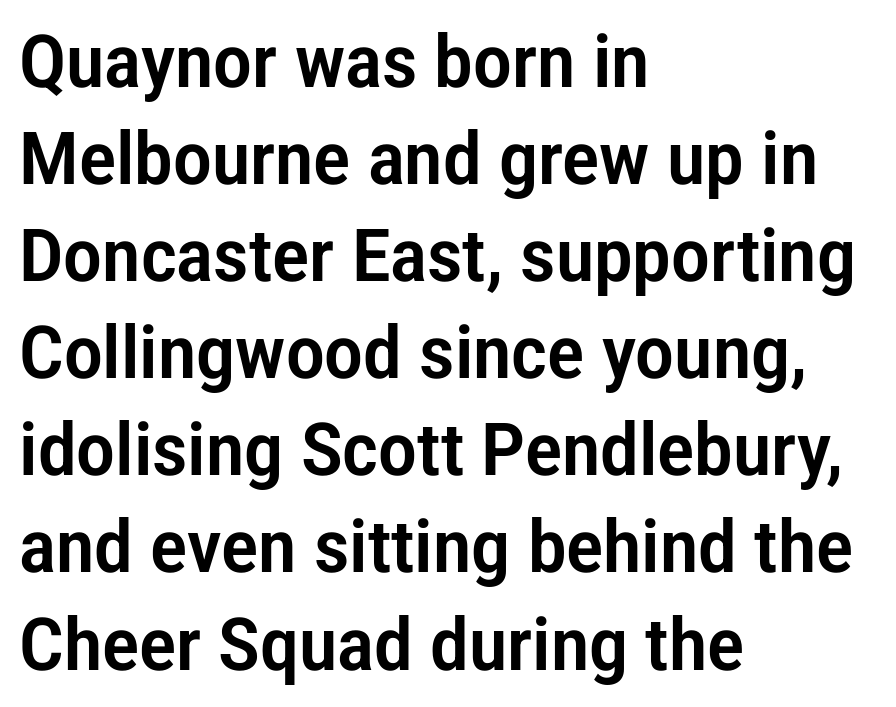
{"serif": "no", "italic": "no", "width": "condensed", "stroke_contrast": "low", "x_height": "medium", "monospaced": "no", "underline": "no", "align": "left", "line_spacing": "normal", "line_spacing_ratio": 1.33, "letter_spacing": "normal", "letter_spacing_em": 0.0, "glyph_px": 73}
